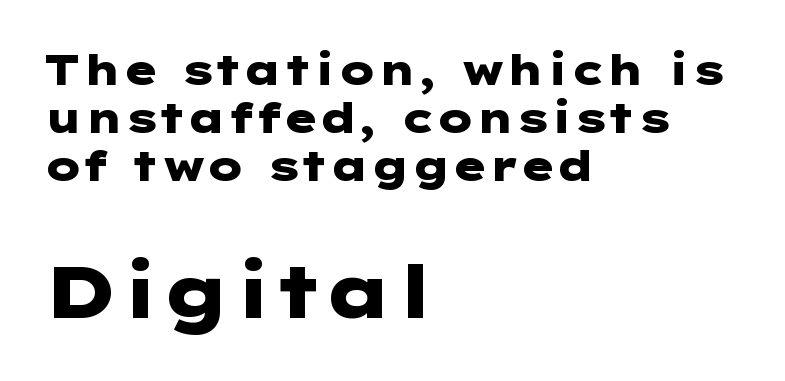
Reading down the column, the eye jumps only a short way to each next line. This sample uses a sans-serif face. The strip under each line holds only bare page. The font is running at its bold setting. Italic? Not at all — the glyphs are vertical.
